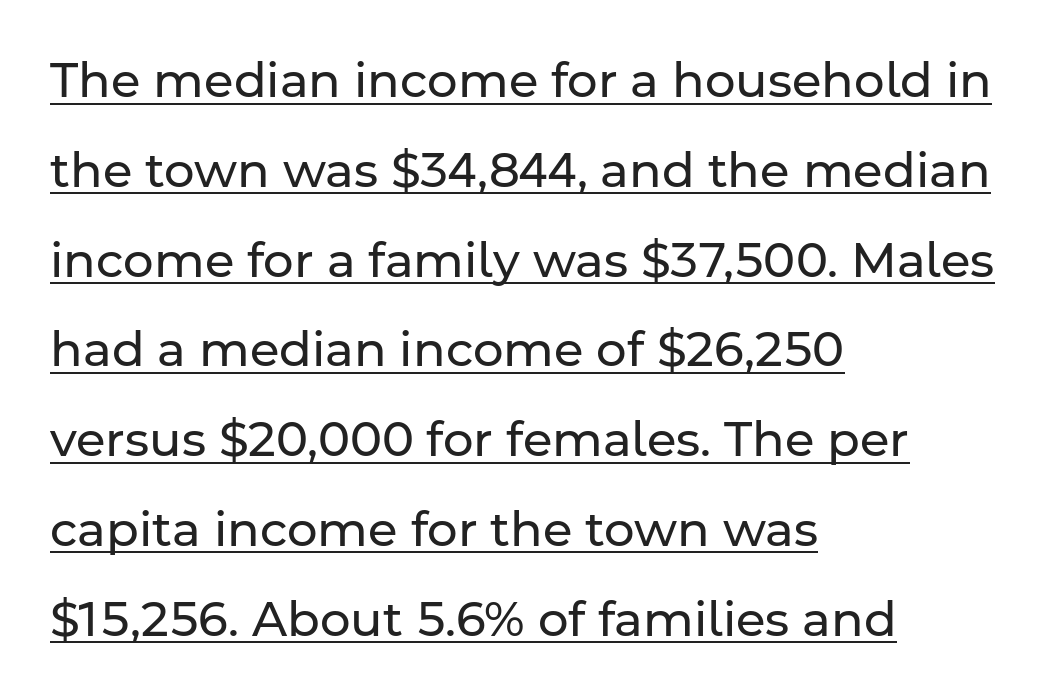
The image shows 48 px regular-weight sans-serif type, upright; set left-aligned, line spacing 1.87x, normal letter spacing, underlined; low stroke contrast and a medium x-height.
